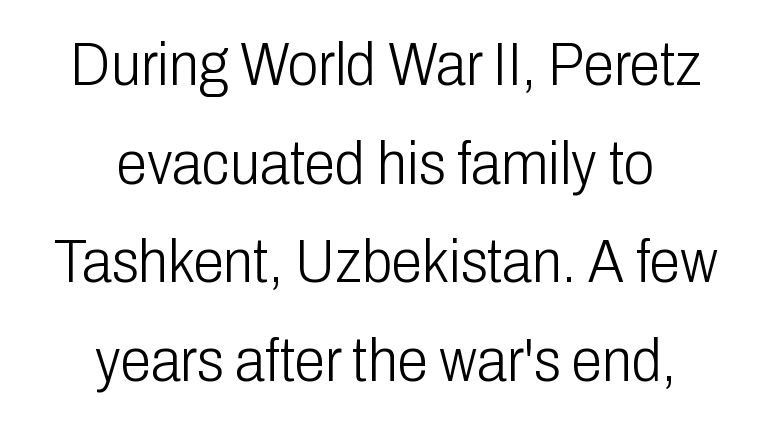
{"serif": "no", "italic": "no", "bold": "no", "weight": "light", "width": "condensed", "stroke_contrast": "low", "x_height": "medium", "monospaced": "no", "underline": "no", "align": "center", "line_spacing": "normal", "line_spacing_ratio": 1.59, "letter_spacing": "normal", "letter_spacing_em": 0.0, "glyph_px": 62}
